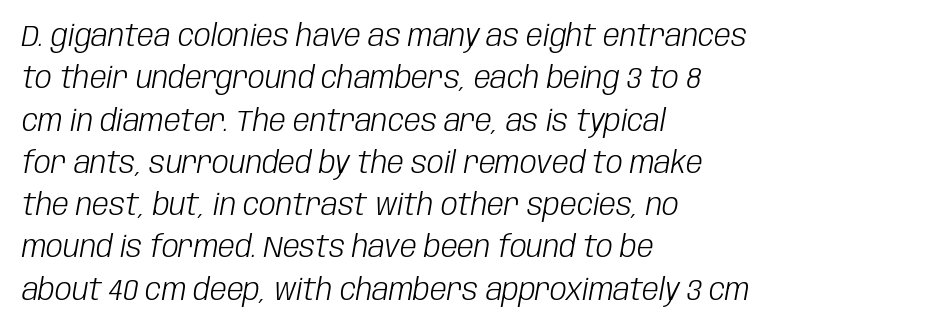
Q: Is the text bold? A: No.
Q: Is the text italic (slanted)? A: Yes, it leans right by about 10 degrees.
Q: Is the text underlined? A: No.
Q: How is the paragraph aligned? A: Left-aligned.
Q: Is the spacing between letters normal or unusually wide? A: Normal.
Q: Is the spacing between lines tight, normal or loose? A: Normal.
Q: Width (condensed, normal, or wide)? A: Condensed.
Q: Stroke contrast? A: Low.
Q: x-height? A: Large.
Q: Monospaced? A: No.
